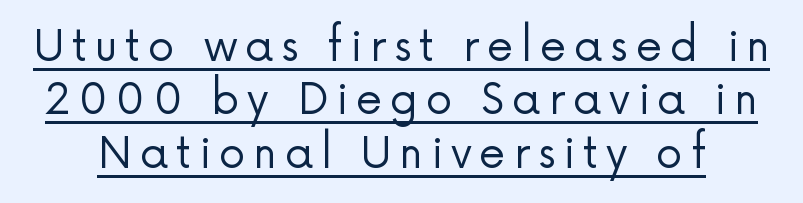
{"serif": "no", "italic": "no", "bold": "no", "weight": "regular", "width": "normal", "stroke_contrast": "low", "x_height": "medium", "monospaced": "no", "underline": "yes", "line_spacing": "normal", "line_spacing_ratio": 1.27, "glyph_px": 42}
